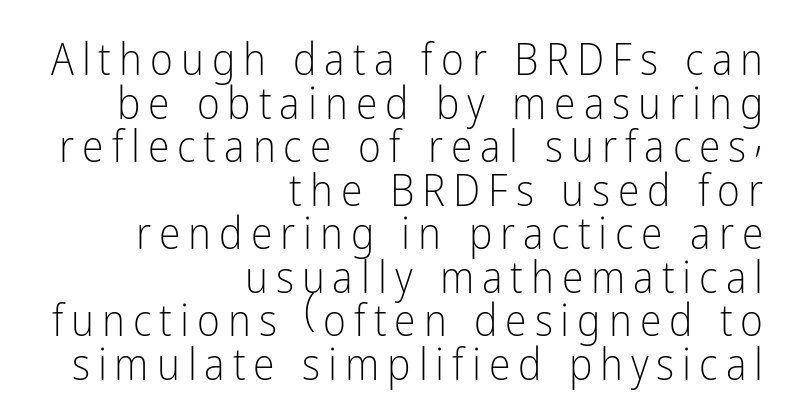
{"serif": "no", "italic": "no", "bold": "no", "weight": "light", "width": "condensed", "stroke_contrast": "low", "x_height": "medium", "monospaced": "no", "underline": "no", "align": "right", "line_spacing": "tight", "line_spacing_ratio": 0.99, "glyph_px": 44}
